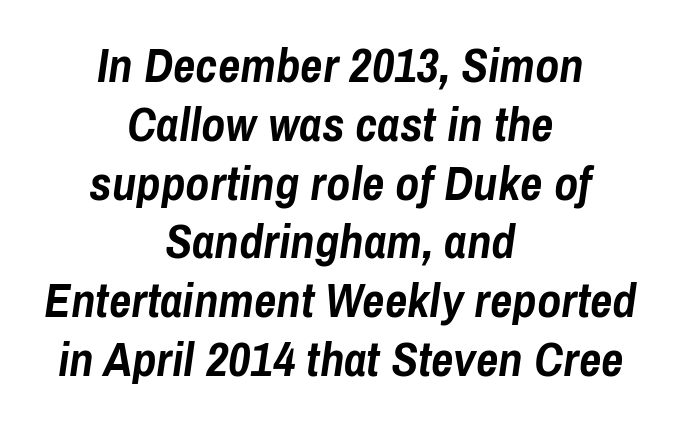
Q: Is the text bold? A: Yes.
Q: Is the text italic (slanted)? A: Yes, it leans right by about 8 degrees.
Q: Is the text underlined? A: No.
Q: How is the paragraph aligned? A: Centered.
Q: Is the spacing between letters normal or unusually wide? A: Normal.
Q: Width (condensed, normal, or wide)? A: Condensed.
Q: Stroke contrast? A: Low.
Q: x-height? A: Medium.
Q: Monospaced? A: No.
